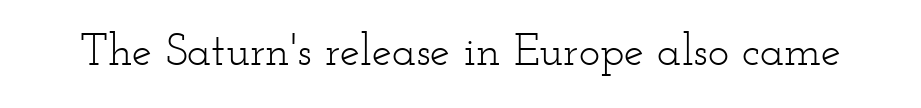
Q: Is the text bold? A: No.
Q: Is the text italic (slanted)? A: No, it is upright.
Q: Is the typeface a serif or a sans-serif typeface? A: Serif.
Q: Is the text underlined? A: No.
Q: Is the spacing between letters normal or unusually wide? A: Normal.
Q: Width (condensed, normal, or wide)? A: Wide.
Q: Stroke contrast? A: Low.
Q: x-height? A: Small.
Q: Monospaced? A: No.
